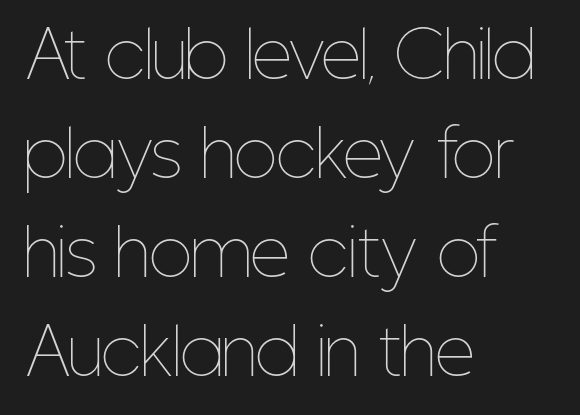
{"italic": "no", "bold": "no", "weight": "thin", "width": "condensed", "stroke_contrast": "low", "x_height": "medium", "monospaced": "no", "underline": "no", "align": "left", "line_spacing": "normal", "line_spacing_ratio": 1.57, "letter_spacing": "normal", "letter_spacing_em": 0.0, "glyph_px": 63}
